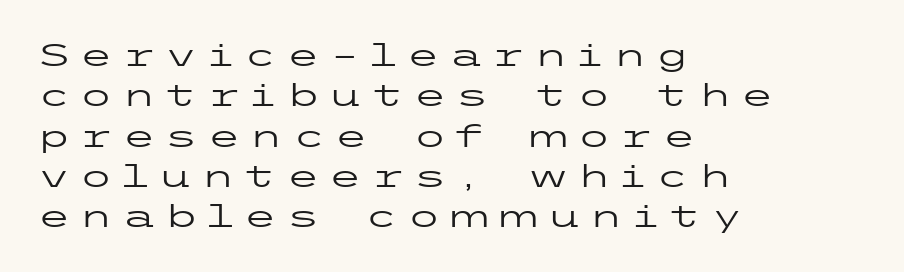
No word sits above an underline. Posture: straight, roman, zero tilt. Line spacing here is normal. Is this a heavy cut? Hardly; it is regular or lighter.
